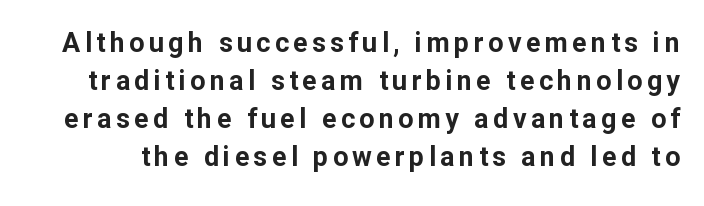
{"italic": "no", "bold": "yes", "underline": "no", "line_spacing": "normal", "line_spacing_ratio": 1.41, "glyph_px": 27}
